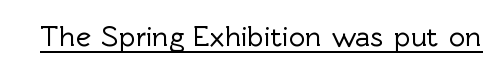
{"serif": "no", "italic": "no", "width": "normal", "x_height": "medium", "monospaced": "no", "underline": "yes", "letter_spacing": "normal", "letter_spacing_em": 0.0, "glyph_px": 29}
